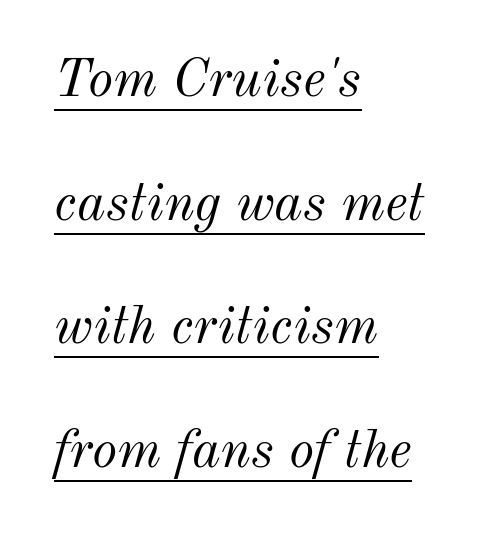
{"italic": "yes", "lean": "right", "slant_degrees": 12, "bold": "no", "weight": "light", "width": "normal", "stroke_contrast": "medium", "x_height": "small", "monospaced": "no", "underline": "yes", "align": "left", "line_spacing": "loose", "line_spacing_ratio": 2.29, "letter_spacing": "normal", "letter_spacing_em": 0.0, "glyph_px": 54}
